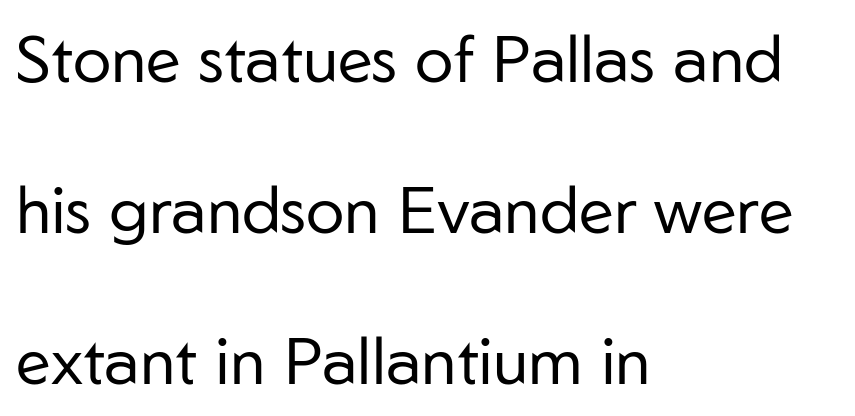
Q: Is the text bold? A: No.
Q: Is the text italic (slanted)? A: No, it is upright.
Q: Is the typeface a serif or a sans-serif typeface? A: Sans-serif.
Q: Is the text underlined? A: No.
Q: How is the paragraph aligned? A: Left-aligned.
Q: Is the spacing between letters normal or unusually wide? A: Normal.
Q: Is the spacing between lines tight, normal or loose? A: Loose.
Q: Width (condensed, normal, or wide)? A: Normal.
Q: Stroke contrast? A: Low.
Q: x-height? A: Medium.
Q: Monospaced? A: No.
